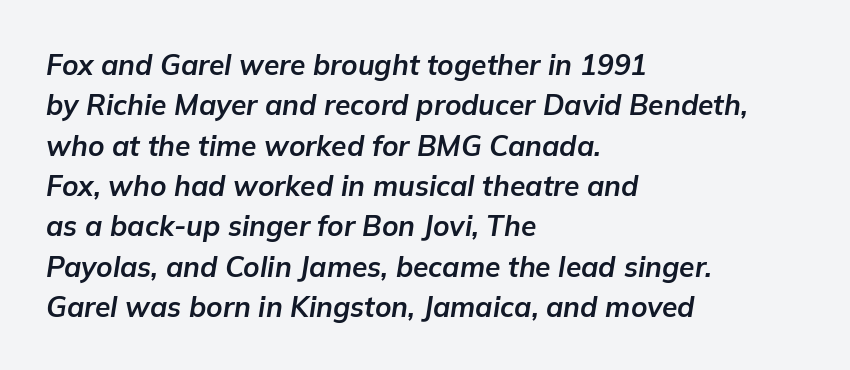
{"italic": "yes", "lean": "right", "slant_degrees": 9, "bold": "yes", "weight": "bold", "width": "normal", "stroke_contrast": "low", "x_height": "medium", "monospaced": "no", "underline": "no", "align": "left", "line_spacing": "normal", "line_spacing_ratio": 1.44, "letter_spacing": "normal", "letter_spacing_em": 0.0, "glyph_px": 28}
